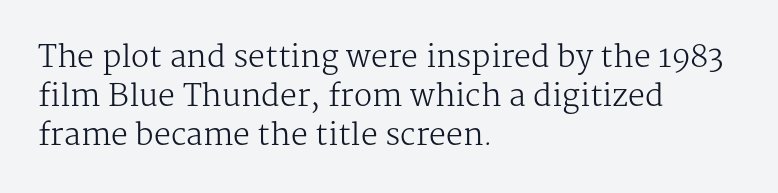
Observe the ordinary spacing: letters are neighbours, not strangers. Examine the stroke ends and you'll spot serifs. Think of a printed novel: that variable character pitch is what you see here. The letterforms sit at book weight or below.
